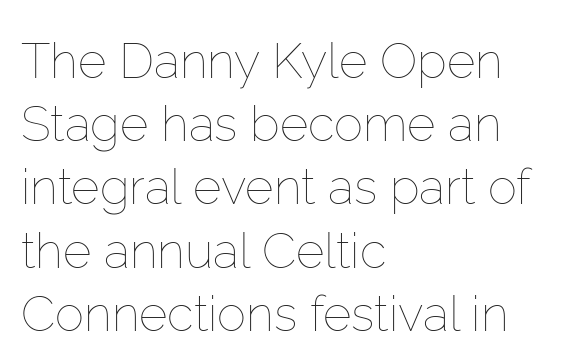
The image shows 49 px thin type, upright; set left-aligned, normal line spacing (1.29x), normal letter spacing, not underlined; low stroke contrast and a medium x-height.
